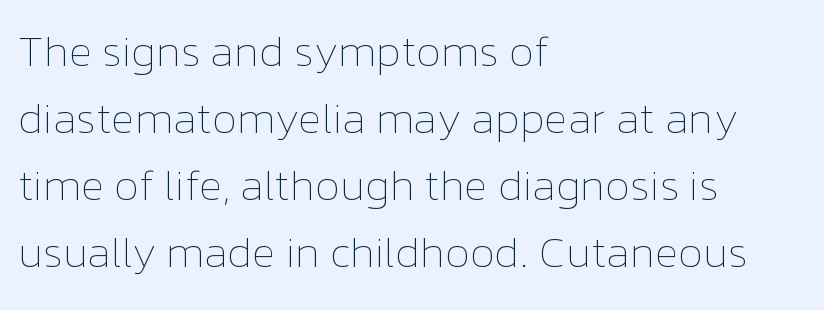
Beneath every word, the page is bare. This sample uses plain, unmodified letter spacing. Reading down the block, your eye returns to a fixed left position each line. Caption: face not bold, strokes unweighted. Reading down the column, the eye jumps a familiar distance to each next line. The font's upright variant was chosen for this text.
